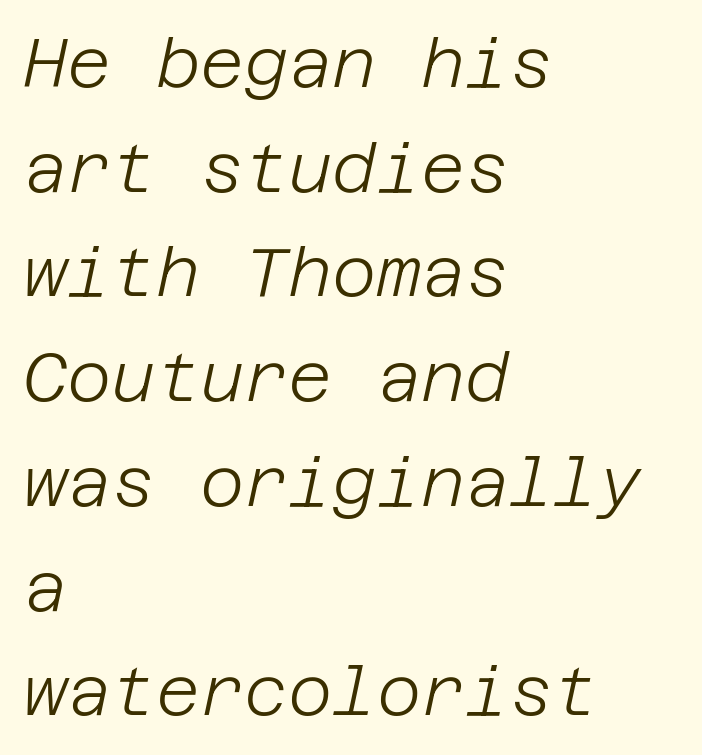
The image shows 68 px light type, italic (leaning right); set left-aligned, normal line spacing (1.54x), normal letter spacing, not underlined; low stroke contrast and a large x-height.
